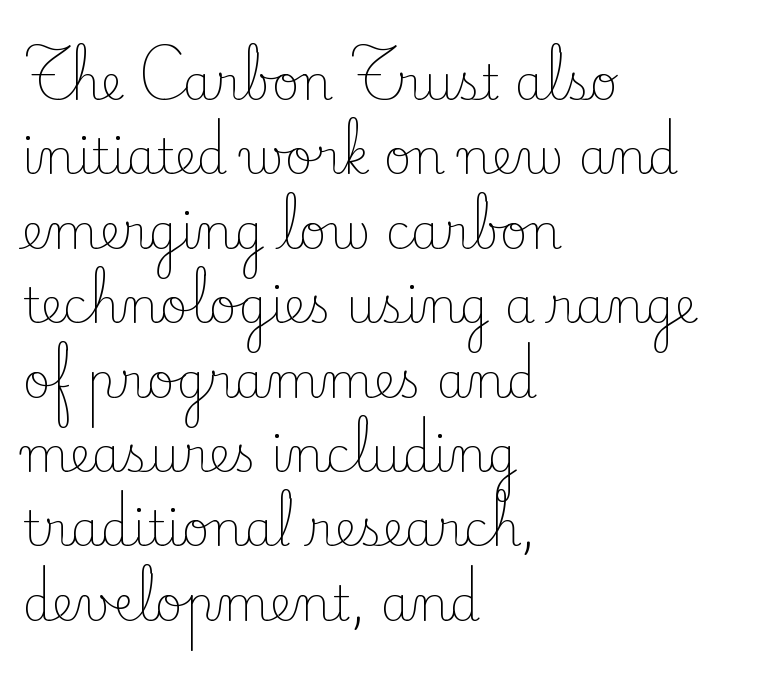
The image shows 48 px light serif type, upright; set left-aligned, normal line spacing (1.55x), normal letter spacing, not underlined; low stroke contrast and a small x-height.
